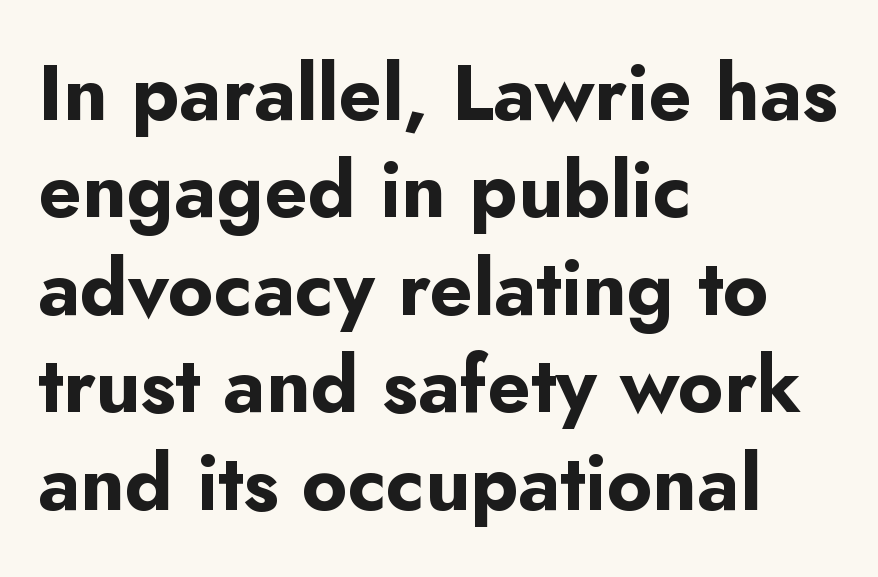
The image shows 78 px bold sans-serif type, upright; set left-aligned, normal line spacing (1.25x), normal letter spacing, not underlined; low stroke contrast and a small x-height.
